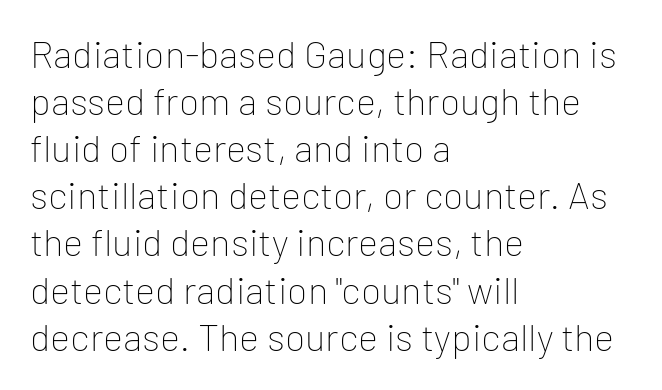
The weight would be labelled regular, book, light, or lighter still. Nothing unusual about the tracking: characters are spaced as the font intends. This is the regular roman posture of the typeface. A sans-serif font was chosen for this passage.
